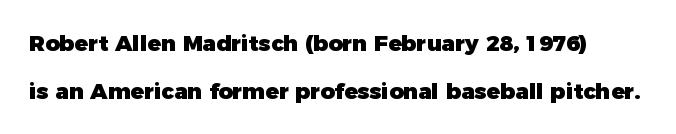
The strip under each line holds only bare page. Tall strokes in this sample are plumb rather than angled. Look at the tracking — it's just the regular setting, nothing added. Leading: increased. Weight: bold.
